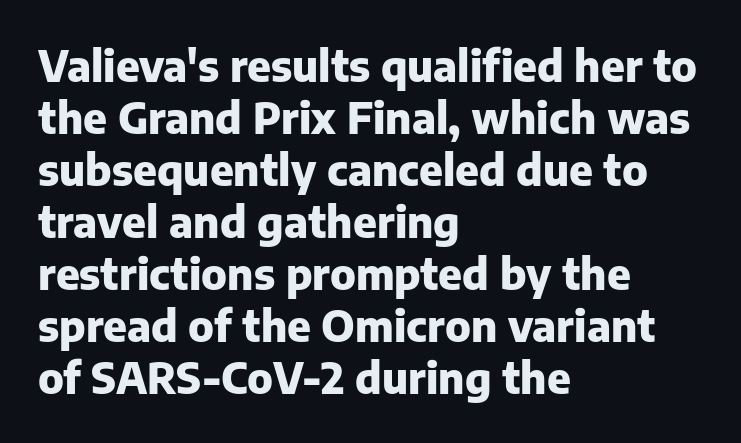
{"serif": "no", "italic": "no", "bold": "yes", "weight": "heavy", "width": "normal", "stroke_contrast": "low", "x_height": "medium", "monospaced": "no", "underline": "no", "align": "left", "line_spacing_ratio": 1.24, "letter_spacing": "normal", "letter_spacing_em": 0.0, "glyph_px": 42}
